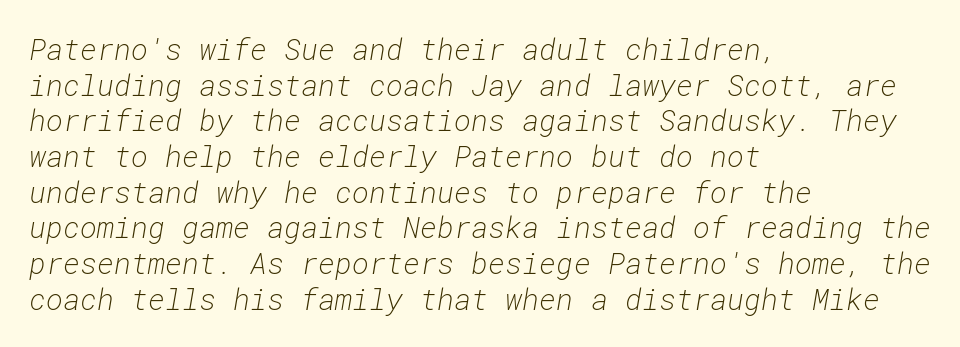
The image shows 29 px light type, italic (leaning right), monospaced; set left-aligned, line spacing 1.23x, normal letter spacing, not underlined; low stroke contrast and a medium x-height.
